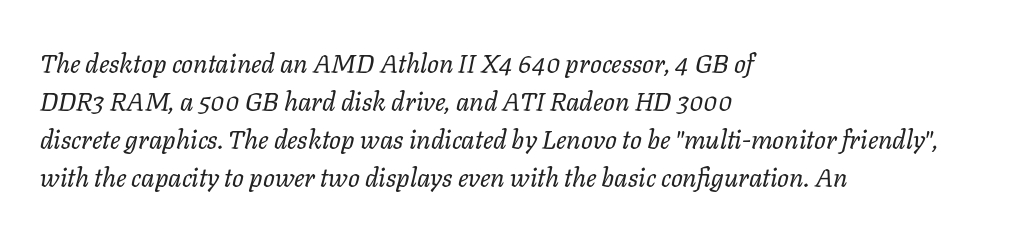
{"italic": "yes", "lean": "right", "slant_degrees": 11, "bold": "no", "underline": "no", "align": "left", "line_spacing": "normal", "line_spacing_ratio": 1.46, "letter_spacing": "normal", "letter_spacing_em": 0.0, "glyph_px": 26}
